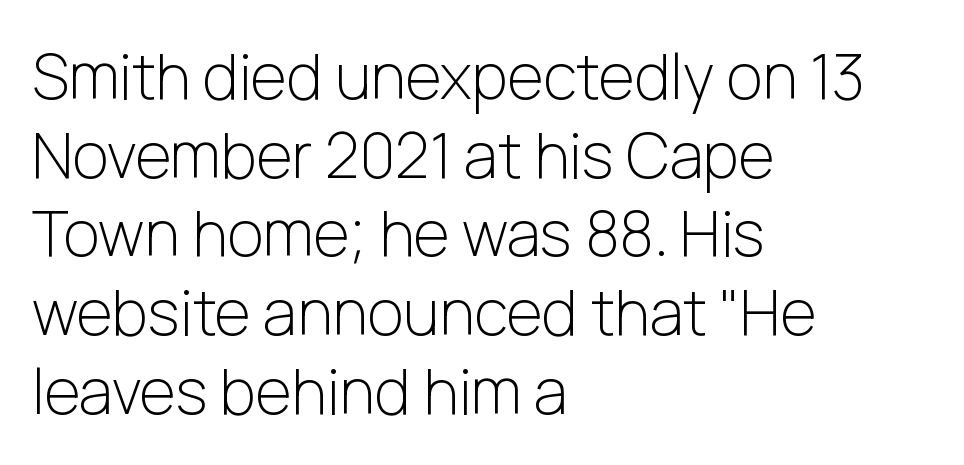
{"serif": "no", "italic": "no", "bold": "no", "weight": "light", "width": "normal", "stroke_contrast": "low", "x_height": "medium", "monospaced": "no", "underline": "no", "align": "left", "line_spacing": "normal", "line_spacing_ratio": 1.27, "letter_spacing": "normal", "letter_spacing_em": 0.0, "glyph_px": 62}
